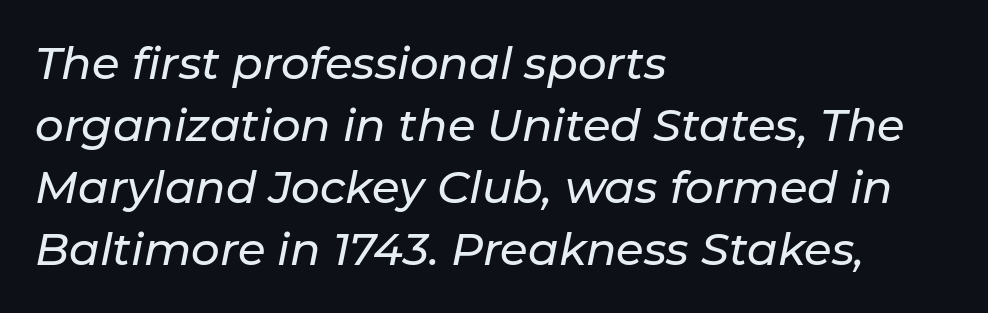
{"italic": "yes", "lean": "right", "slant_degrees": 11, "width": "normal", "stroke_contrast": "low", "x_height": "medium", "monospaced": "no", "underline": "no", "align": "left", "line_spacing": "normal", "line_spacing_ratio": 1.38, "letter_spacing": "normal", "letter_spacing_em": 0.0, "glyph_px": 45}
